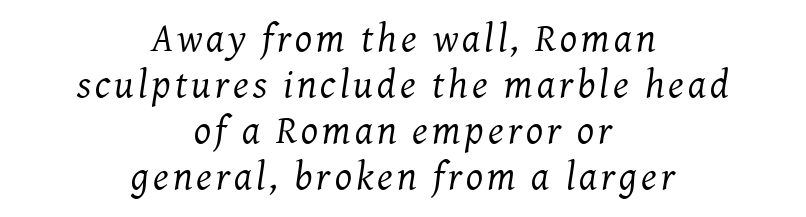
Each letter keeps its own natural width here, so spacing adapts to shape. The baseline area is clear. This sample uses an oblique cut, with every glyph tilted off the vertical. Reading down the column, the eye jumps only a short way to each next line. Which margin do the lines hug? Neither — every line sits in the middle. Letters have the restrained weight of plain body copy at most.
